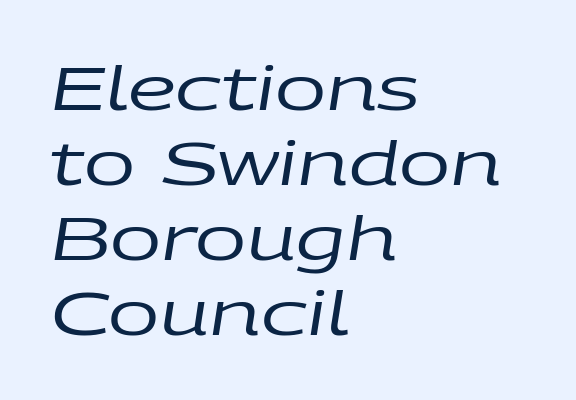
The image shows 61 px regular-weight, wide type, italic (leaning right); set left-aligned, line spacing 1.23x, normal letter spacing, not underlined; low stroke contrast and a large x-height.
